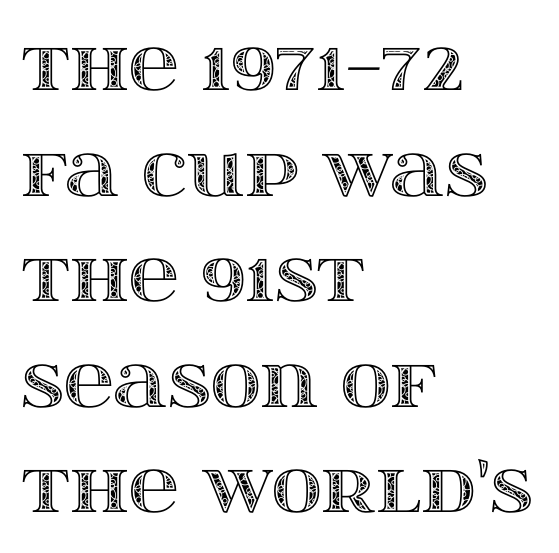
{"italic": "no", "width": "wide", "x_height": "large", "monospaced": "no", "underline": "no", "align": "left", "line_spacing": "normal", "line_spacing_ratio": 1.53, "letter_spacing": "normal", "letter_spacing_em": 0.0, "glyph_px": 69}
